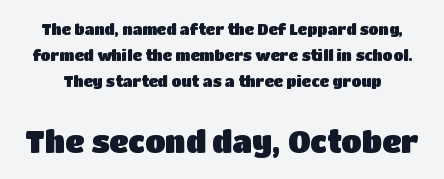
{"serif": "no", "italic": "no", "width": "normal", "stroke_contrast": "low", "x_height": "large", "monospaced": "no", "underline": "no", "line_spacing_ratio": 1.75, "letter_spacing": "normal", "letter_spacing_em": 0.0, "larger_block": "second", "size_ratio": 2.0, "glyph_px": 30}
